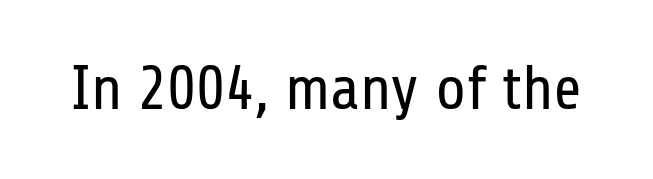
Are there feet on the stems? There aren't — it's a sans. The area under the type is left untouched. The specimen reads as upright at a glance. The letters advance in unequal steps, a hallmark of proportional type.
